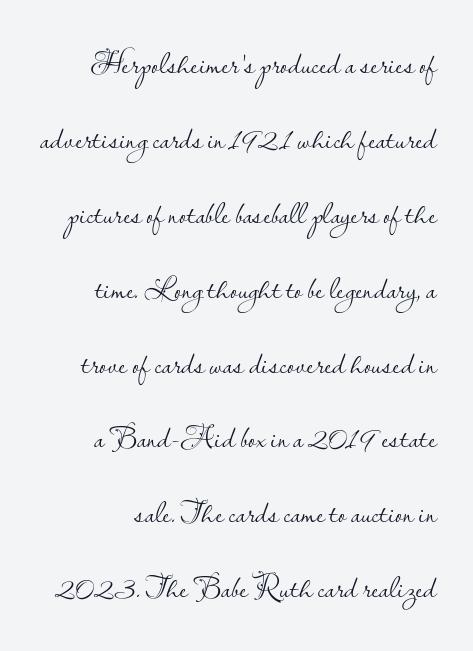
Q: Is the text bold? A: No.
Q: Is the text italic (slanted)? A: Yes.
Q: Is the typeface a serif or a sans-serif typeface? A: Sans-serif.
Q: Is the text underlined? A: No.
Q: Is the spacing between letters normal or unusually wide? A: Normal.
Q: Is the spacing between lines tight, normal or loose? A: Loose.
Q: Width (condensed, normal, or wide)? A: Normal.
Q: Stroke contrast? A: Low.
Q: x-height? A: Small.
Q: Monospaced? A: No.
